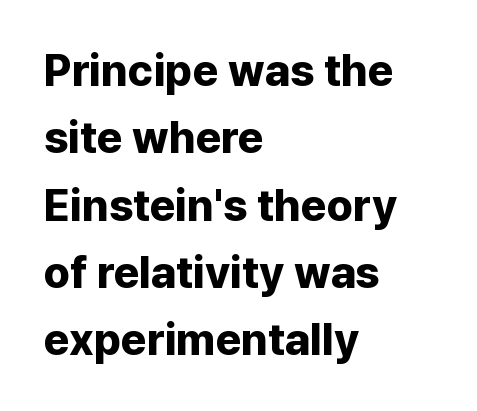
Q: Is the text bold? A: Yes.
Q: Is the text italic (slanted)? A: No, it is upright.
Q: Is the typeface a serif or a sans-serif typeface? A: Sans-serif.
Q: Is the text underlined? A: No.
Q: How is the paragraph aligned? A: Left-aligned.
Q: Is the spacing between letters normal or unusually wide? A: Normal.
Q: Is the spacing between lines tight, normal or loose? A: Normal.
Q: Width (condensed, normal, or wide)? A: Normal.
Q: Stroke contrast? A: Low.
Q: x-height? A: Medium.
Q: Monospaced? A: No.
